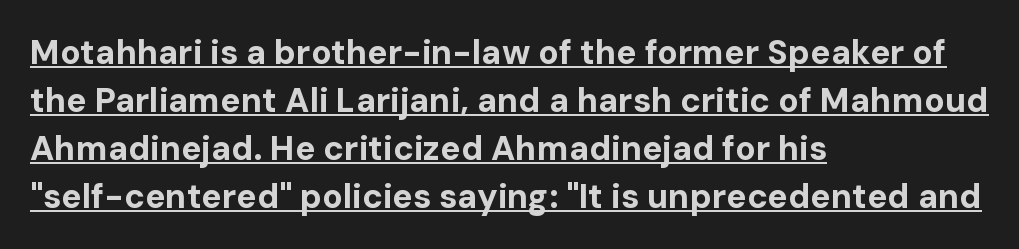
The image shows 34 px bold sans-serif type, upright; set left-aligned, normal line spacing (1.41x), normal letter spacing, underlined; low stroke contrast and a medium x-height.
